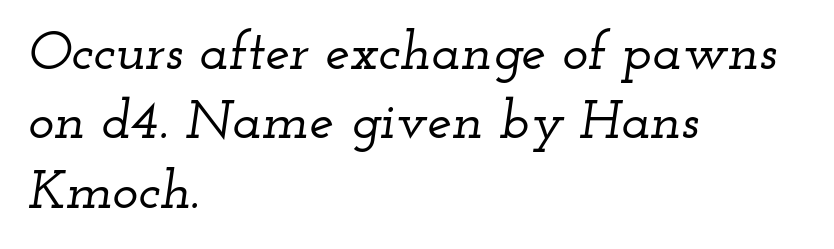
{"serif": "yes", "italic": "yes", "lean": "right", "slant_degrees": 12, "width": "wide", "stroke_contrast": "low", "x_height": "small", "monospaced": "no", "underline": "no", "align": "left", "line_spacing": "normal", "line_spacing_ratio": 1.26, "letter_spacing": "normal", "letter_spacing_em": 0.0, "glyph_px": 55}
